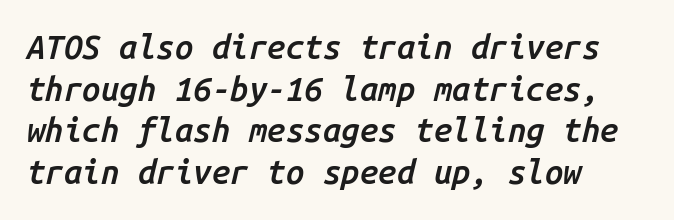
Q: Is the text bold? A: Semi-bold.
Q: Is the text italic (slanted)? A: Yes, it leans right by about 14 degrees.
Q: Is the text underlined? A: No.
Q: How is the paragraph aligned? A: Left-aligned.
Q: Is the spacing between letters normal or unusually wide? A: Normal.
Q: Is the spacing between lines tight, normal or loose? A: Normal.
Q: Width (condensed, normal, or wide)? A: Normal.
Q: Stroke contrast? A: Low.
Q: x-height? A: Medium.
Q: Monospaced? A: Yes.
